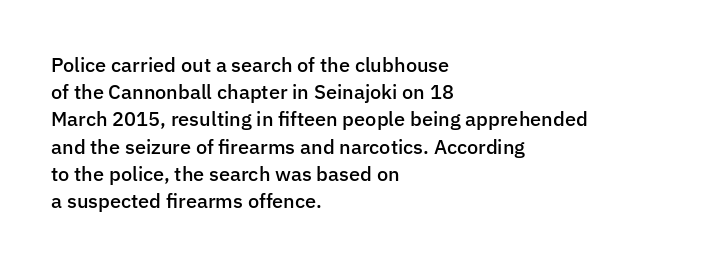
The image shows 20 px text type, upright; set left-aligned, normal line spacing (1.36x), normal letter spacing, not underlined.
